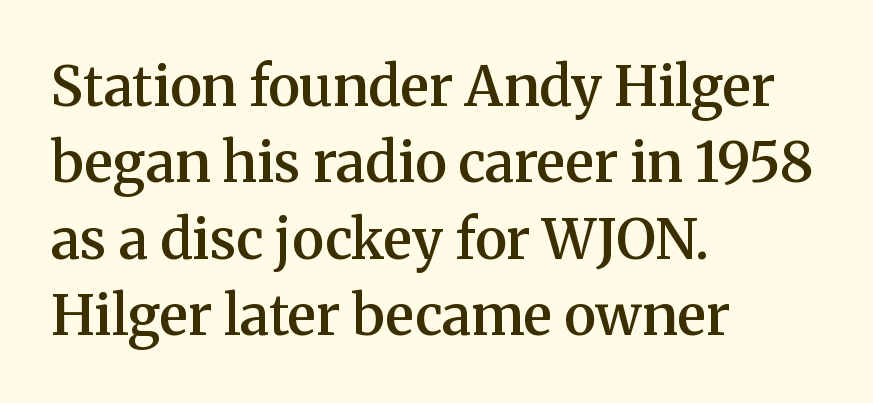
Q: Is the text bold? A: Semi-bold.
Q: Is the text italic (slanted)? A: No, it is upright.
Q: Is the typeface a serif or a sans-serif typeface? A: Serif.
Q: Is the text underlined? A: No.
Q: How is the paragraph aligned? A: Left-aligned.
Q: Is the spacing between letters normal or unusually wide? A: Normal.
Q: Is the spacing between lines tight, normal or loose? A: Normal.
Q: Width (condensed, normal, or wide)? A: Normal.
Q: Stroke contrast? A: Medium.
Q: x-height? A: Medium.
Q: Monospaced? A: No.
